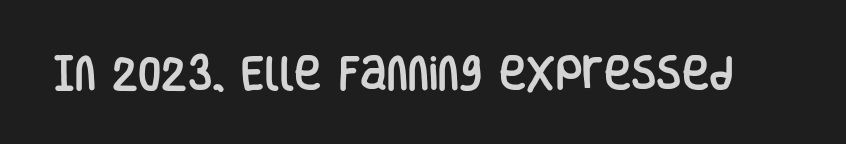
The gap between lines stays unmarked. Posture: vertical. The face used here is proportionally spaced, like ordinary book or web type. Type style note: lacks serifs. Glyph-to-glyph distance matches everyday printed text.
